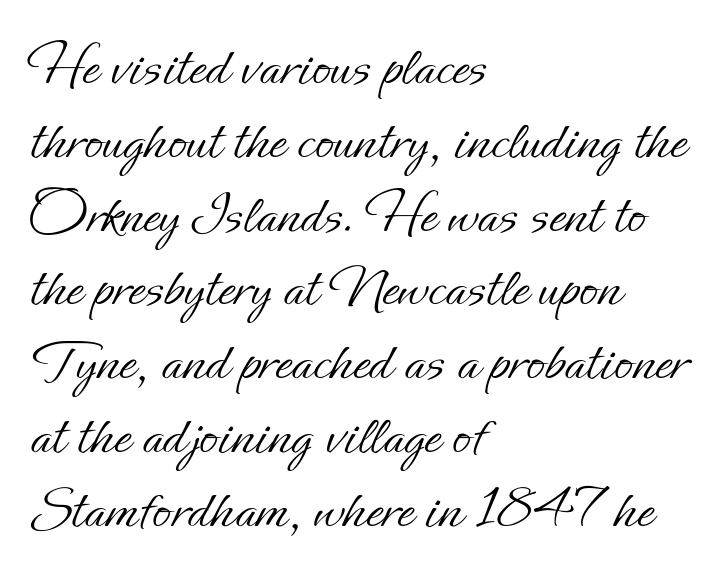
Short note: letters normally spaced. Stem width sits at or under what a default text font uses. Looks like regular typesetting: each glyph gets only the width it needs.
